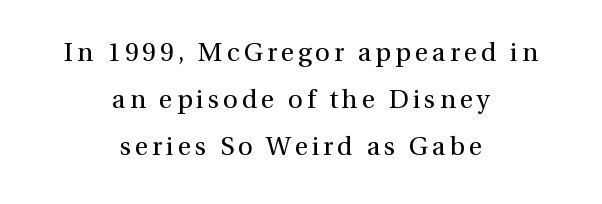
The image shows 26 px text type, upright; set centered, line spacing 1.81x, not underlined.
